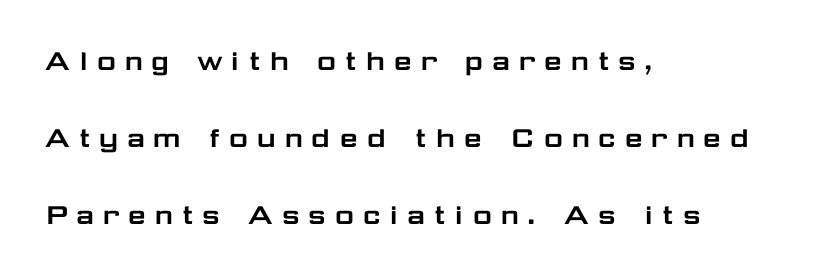
Q: Is the text italic (slanted)? A: No, it is upright.
Q: Is the typeface a serif or a sans-serif typeface? A: Sans-serif.
Q: Is the text underlined? A: No.
Q: How is the paragraph aligned? A: Left-aligned.
Q: Is the spacing between letters normal or unusually wide? A: Unusually wide.
Q: Is the spacing between lines tight, normal or loose? A: Loose.
Q: Width (condensed, normal, or wide)? A: Wide.
Q: Stroke contrast? A: Low.
Q: x-height? A: Medium.
Q: Monospaced? A: No.
